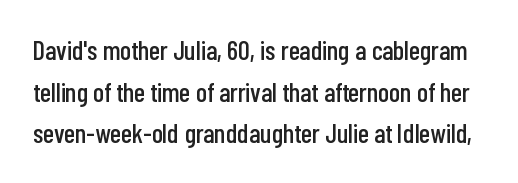
{"italic": "no", "underline": "no", "line_spacing": "normal", "line_spacing_ratio": 1.54, "letter_spacing": "normal", "letter_spacing_em": 0.0, "glyph_px": 27}
